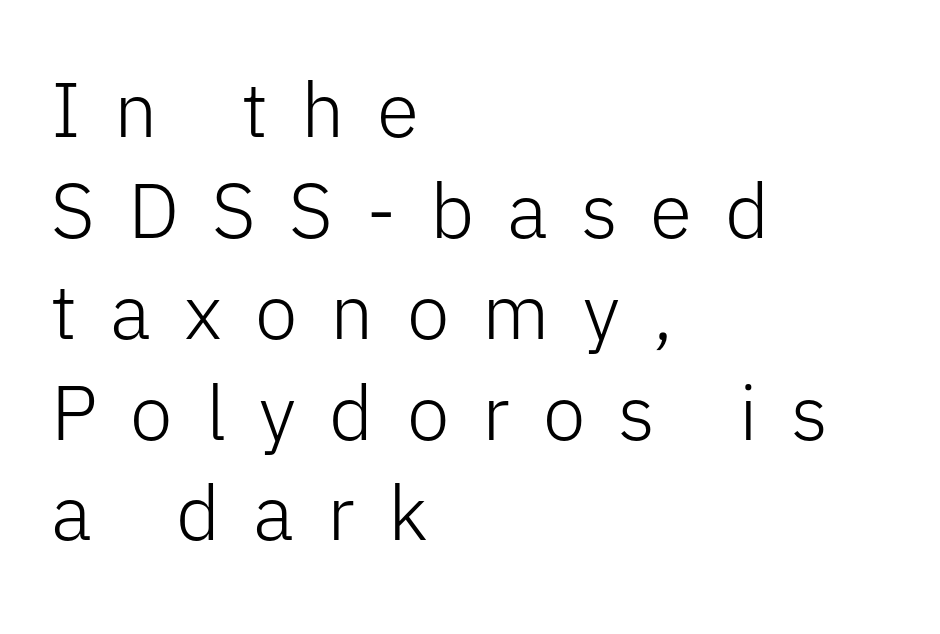
{"serif": "no", "italic": "no", "bold": "no", "weight": "light", "width": "normal", "stroke_contrast": "low", "x_height": "medium", "monospaced": "no", "underline": "no", "align": "left", "line_spacing": "normal", "line_spacing_ratio": 1.31, "letter_spacing": "wide", "letter_spacing_em": 0.43, "glyph_px": 77}
